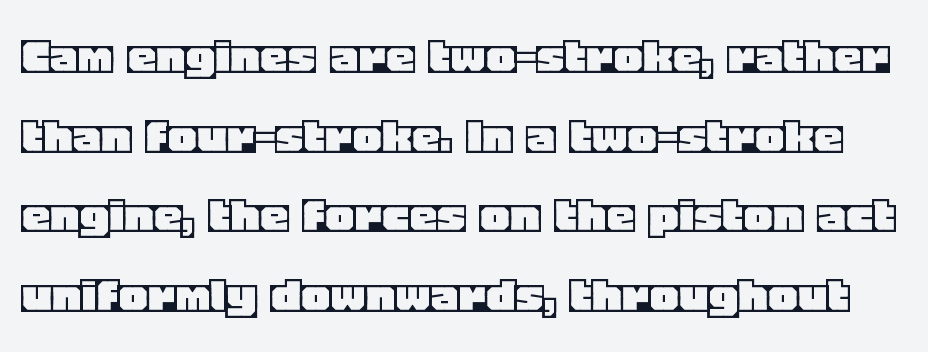
This sample has the flowing, uneven cadence of proportional lettering. The passage shown stacks its lines at a standard gap. Does the lettering tilt? It doesn't — this is upright. Lines of text with bare space underneath. A typesetter would call this zero additional tracking.
